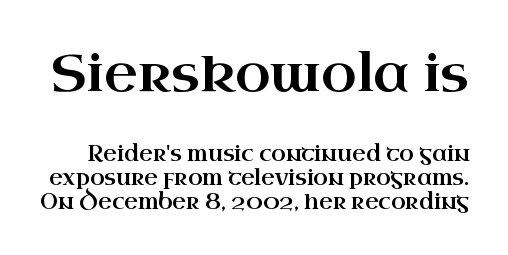
The image shows 52 px wide serif type, upright; set tight line spacing (1.14x), normal letter spacing, not underlined; the first (top) block is 2.48x larger; high stroke contrast and a small x-height.
